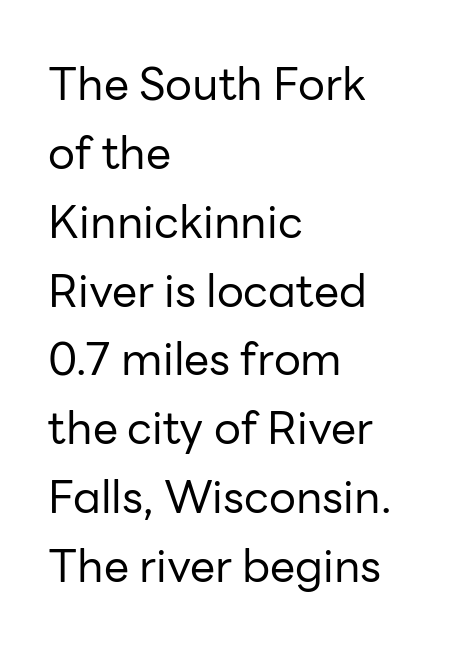
Type without underlining. These lines are rendered in a variable-pitch font. Reading down the column, the eye jumps a familiar distance to each next line. Caption: multi-line text, flush left, ragged right.
